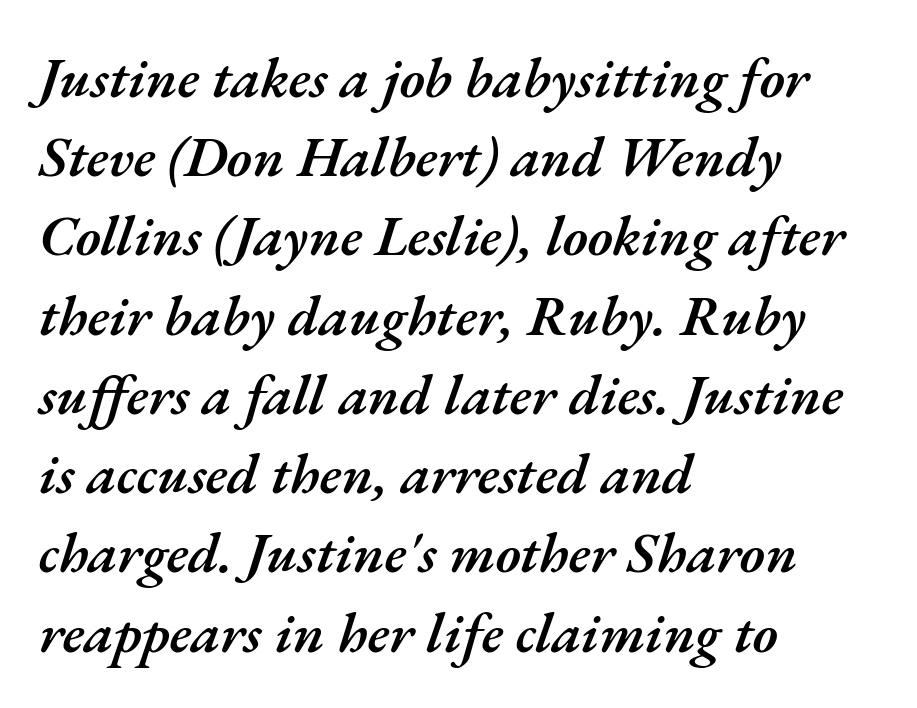
{"italic": "yes", "lean": "right", "slant_degrees": 17, "bold": "semi", "weight": "semibold", "width": "normal", "stroke_contrast": "medium", "x_height": "small", "monospaced": "no", "underline": "no", "align": "left", "line_spacing": "normal", "line_spacing_ratio": 1.39, "letter_spacing": "normal", "letter_spacing_em": 0.0, "glyph_px": 57}
